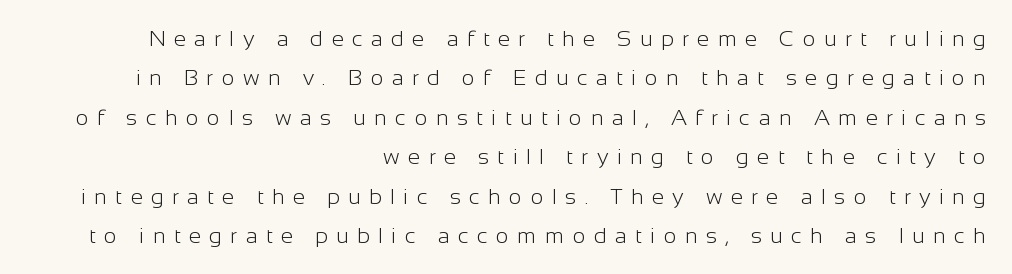
The image shows 22 px text type, upright; set right-aligned, line spacing 1.79x, unusually wide letter spacing (+0.38 em), not underlined.
